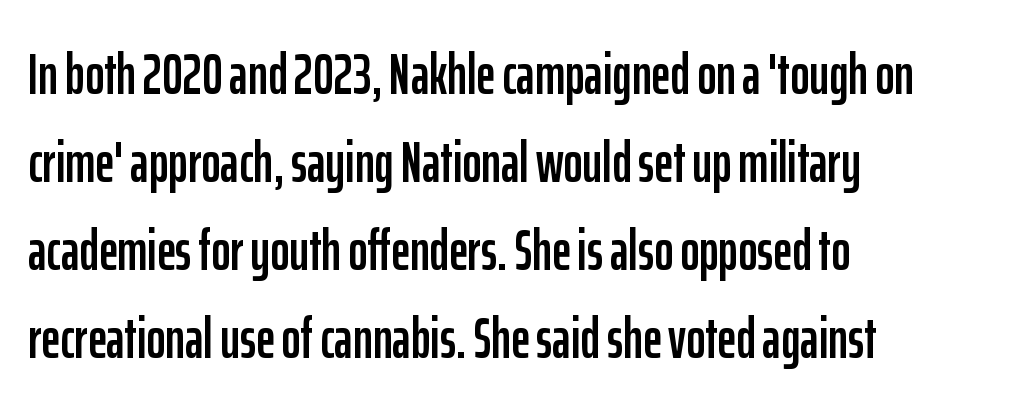
{"serif": "no", "italic": "no", "width": "condensed", "stroke_contrast": "low", "x_height": "medium", "monospaced": "no", "underline": "no", "align": "left", "line_spacing": "normal", "line_spacing_ratio": 1.52, "letter_spacing": "normal", "letter_spacing_em": 0.0, "glyph_px": 58}
